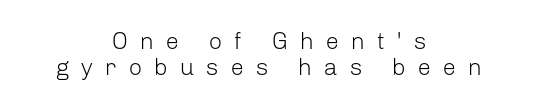
The font sits on the lighter half of the weight spectrum, regular included. In terms of posture, this sample is upright. Descenders are the only things crossing below the line. Short and long lines alike share a common midpoint. Summary of vertical rhythm: compact, with narrow interline spacing. Students, note that the glyphs here are deliberately spaced far apart.
